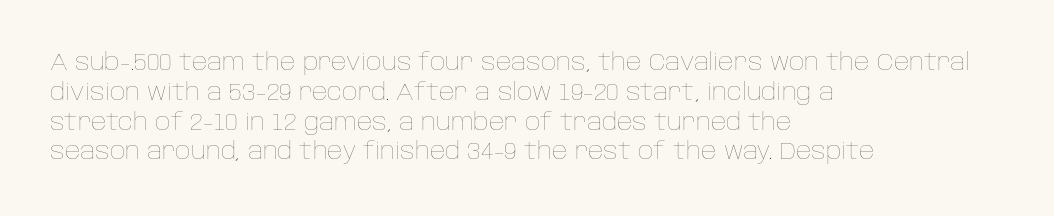
Q: Is the text bold? A: No.
Q: Is the text italic (slanted)? A: No, it is upright.
Q: Is the text underlined? A: No.
Q: How is the paragraph aligned? A: Left-aligned.
Q: Is the spacing between letters normal or unusually wide? A: Normal.
